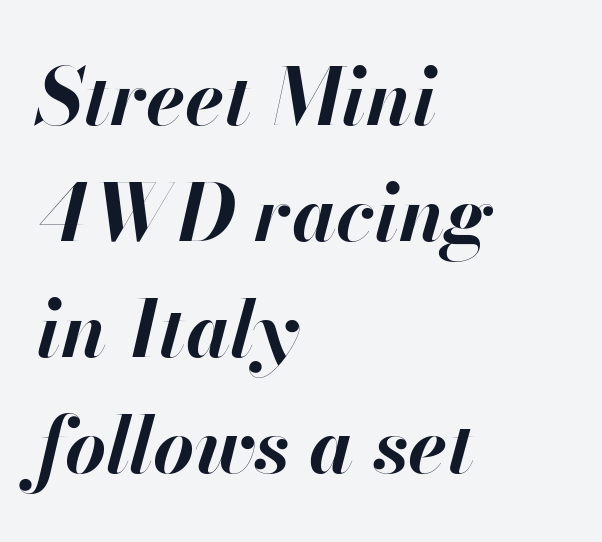
Q: Is the text bold? A: Yes.
Q: Is the text italic (slanted)? A: Yes, it leans right by about 13 degrees.
Q: Is the text underlined? A: No.
Q: How is the paragraph aligned? A: Left-aligned.
Q: Is the spacing between letters normal or unusually wide? A: Normal.
Q: Is the spacing between lines tight, normal or loose? A: Normal.
Q: Width (condensed, normal, or wide)? A: Normal.
Q: Stroke contrast? A: High.
Q: x-height? A: Small.
Q: Monospaced? A: No.
